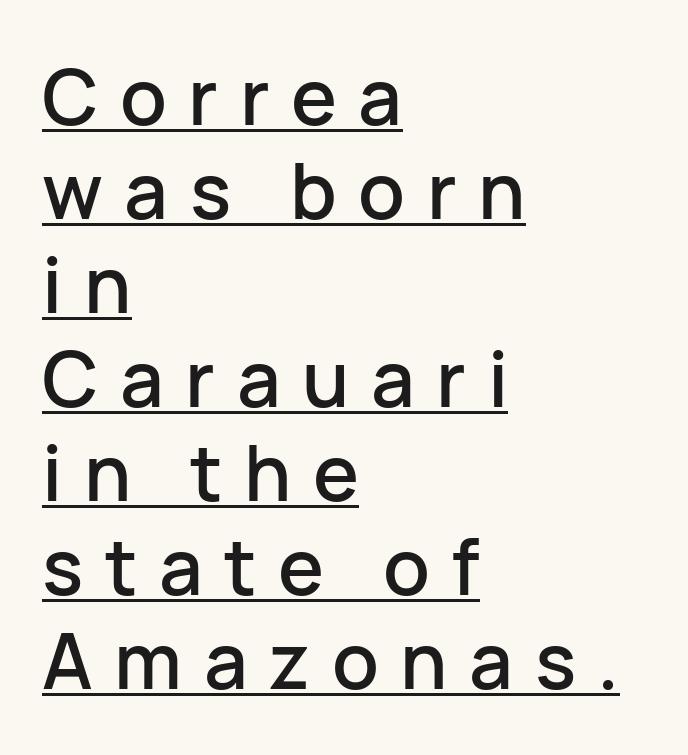
Q: Is the text italic (slanted)? A: No, it is upright.
Q: Is the typeface a serif or a sans-serif typeface? A: Sans-serif.
Q: Is the text underlined? A: Yes.
Q: How is the paragraph aligned? A: Left-aligned.
Q: Is the spacing between letters normal or unusually wide? A: Unusually wide.
Q: Width (condensed, normal, or wide)? A: Normal.
Q: Stroke contrast? A: Low.
Q: x-height? A: Medium.
Q: Monospaced? A: No.
